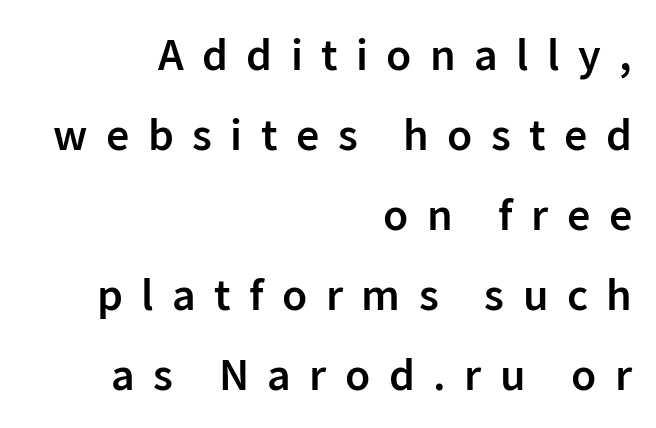
Q: Is the text bold? A: Semi-bold.
Q: Is the text italic (slanted)? A: No, it is upright.
Q: Is the typeface a serif or a sans-serif typeface? A: Sans-serif.
Q: Is the text underlined? A: No.
Q: How is the paragraph aligned? A: Right-aligned.
Q: Is the spacing between letters normal or unusually wide? A: Unusually wide.
Q: Width (condensed, normal, or wide)? A: Normal.
Q: Stroke contrast? A: Low.
Q: x-height? A: Medium.
Q: Monospaced? A: No.
